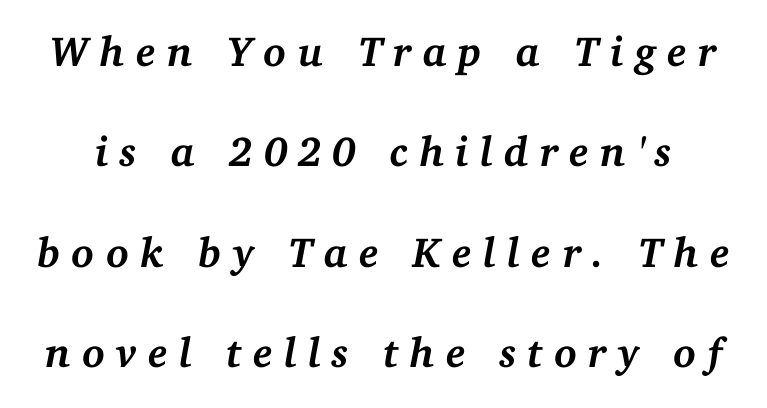
Q: Is the text bold? A: Yes.
Q: Is the text italic (slanted)? A: Yes, it leans right by about 11 degrees.
Q: Is the typeface a serif or a sans-serif typeface? A: Serif.
Q: Is the text underlined? A: No.
Q: Is the spacing between letters normal or unusually wide? A: Unusually wide.
Q: Is the spacing between lines tight, normal or loose? A: Loose.
Q: Width (condensed, normal, or wide)? A: Normal.
Q: Stroke contrast? A: Medium.
Q: x-height? A: Medium.
Q: Monospaced? A: No.
